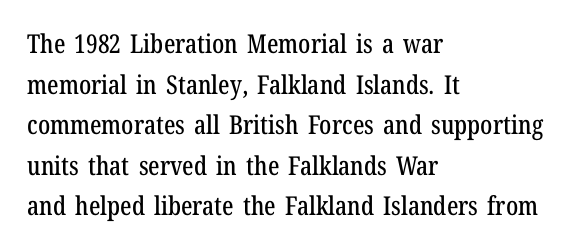
The image shows 26 px text type, upright; set left-aligned, normal line spacing (1.56x), normal letter spacing, not underlined.
